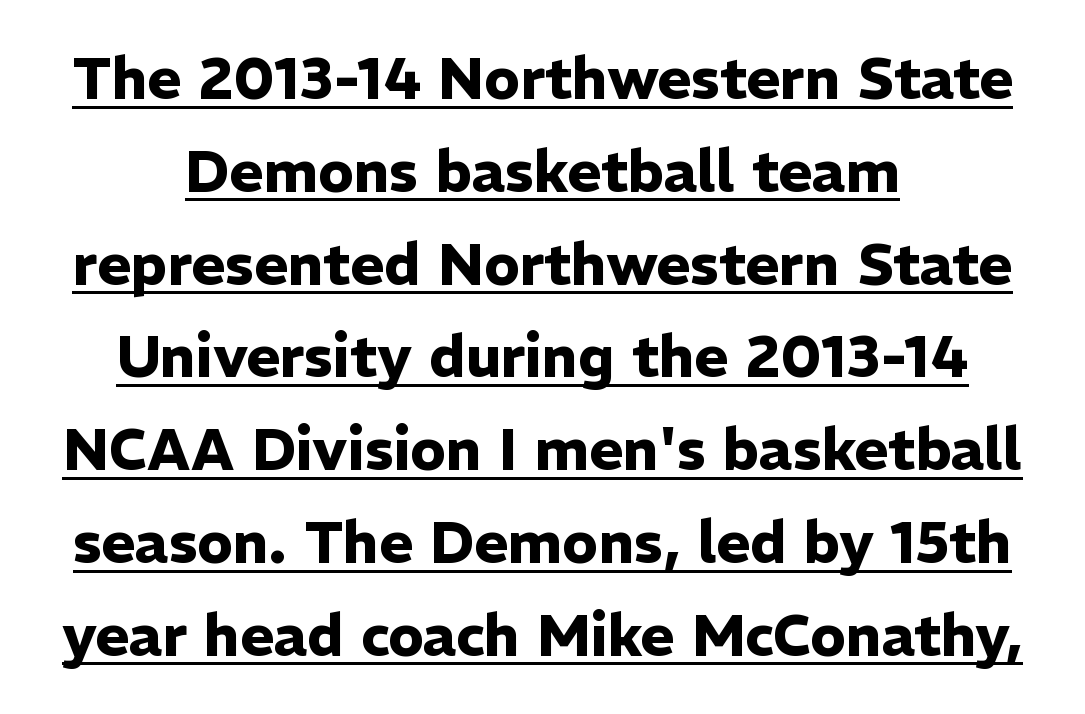
Q: Is the text bold? A: Yes.
Q: Is the text italic (slanted)? A: No, it is upright.
Q: Is the typeface a serif or a sans-serif typeface? A: Sans-serif.
Q: Is the text underlined? A: Yes.
Q: How is the paragraph aligned? A: Centered.
Q: Is the spacing between letters normal or unusually wide? A: Normal.
Q: Is the spacing between lines tight, normal or loose? A: Normal.
Q: Width (condensed, normal, or wide)? A: Normal.
Q: Stroke contrast? A: Low.
Q: x-height? A: Medium.
Q: Monospaced? A: No.
